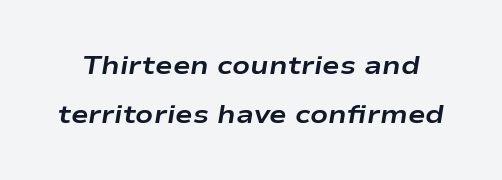
The rendering keeps characters at their native spacing. You can tell it's italic because the verticals aren't actually vertical. You'd pick this weight for a headline — it's a proper bold. Has an underline been added? It has not.
